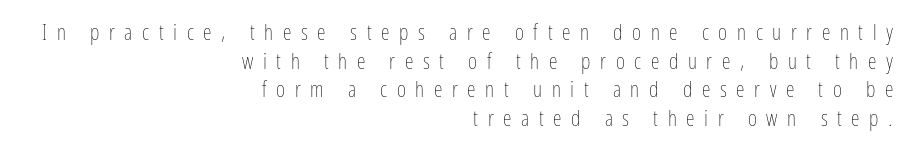
The image shows 22 px text type, upright; set right-aligned, normal line spacing (1.3x), unusually wide letter spacing (+0.44 em), not underlined.
